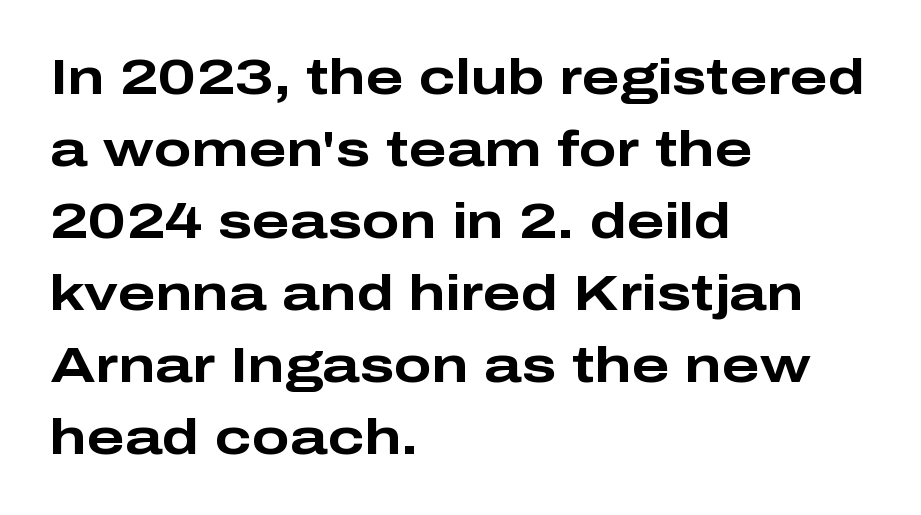
The rendering uses a bold face; every stroke is thick and dark. Looks like regular typesetting: each glyph gets only the width it needs. In CSS terms this would be text-align: left. A normal amount of white space separates one row of letters from the next. It's the straight-up-and-down kind of type.
